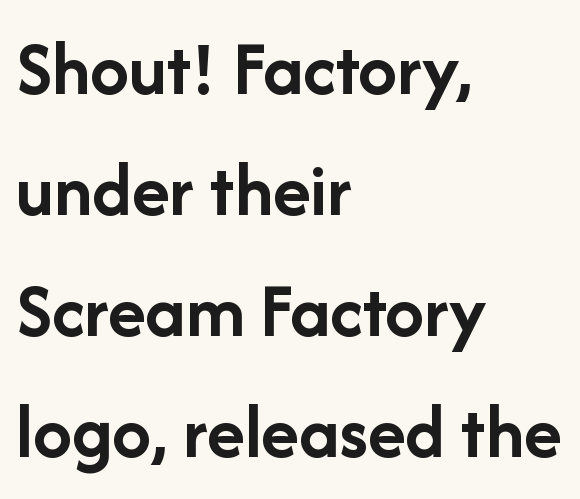
Underlining? Definitely not there. Here the glyphs are tracked normally, forming tight word shapes. The text block is weighted toward the left margin, trailing off unevenly rightward. You can tell it's not italic because the verticals are truly vertical. What weight is shown? A full bold with thick strokes. How would I describe the line gaps? Plain and ordinary.
